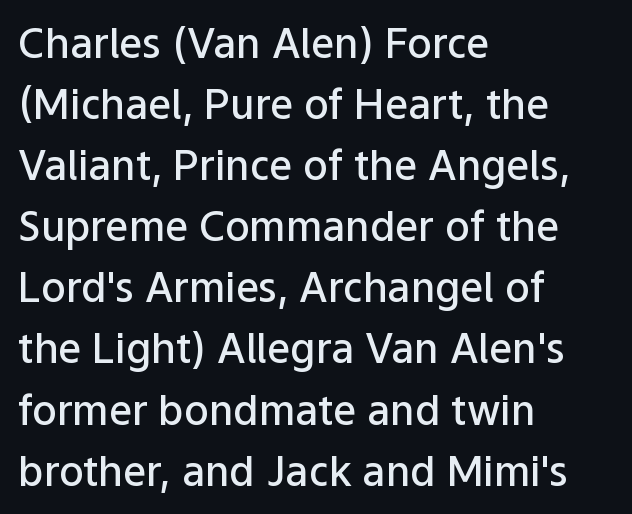
{"serif": "no", "italic": "no", "bold": "semi", "weight": "semibold", "width": "normal", "stroke_contrast": "low", "x_height": "medium", "monospaced": "no", "underline": "no", "align": "left", "line_spacing": "normal", "line_spacing_ratio": 1.49, "letter_spacing": "normal", "letter_spacing_em": 0.0, "glyph_px": 41}
